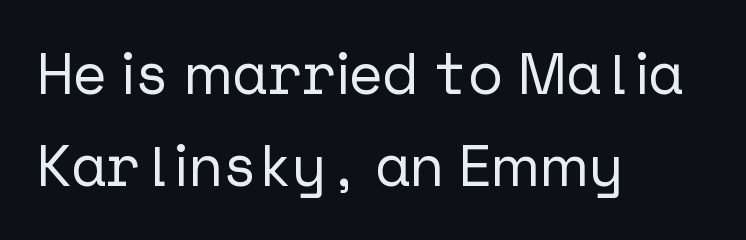
The text was rendered using a sans face with plain stroke endings. The lines sit at an ordinary, default distance from one another. Between one letter and the next there's only the usual sliver of space. This sample is left-justified, so line endings fall wherever the words run out.
